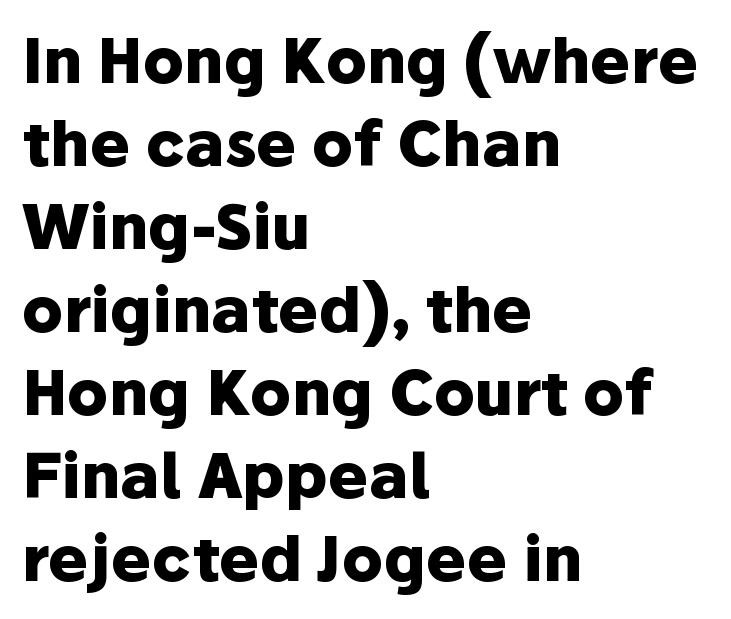
{"serif": "no", "italic": "no", "bold": "yes", "weight": "heavy", "width": "normal", "stroke_contrast": "low", "x_height": "medium", "monospaced": "no", "underline": "no", "align": "left", "line_spacing": "normal", "line_spacing_ratio": 1.36, "letter_spacing": "normal", "letter_spacing_em": 0.0, "glyph_px": 61}
